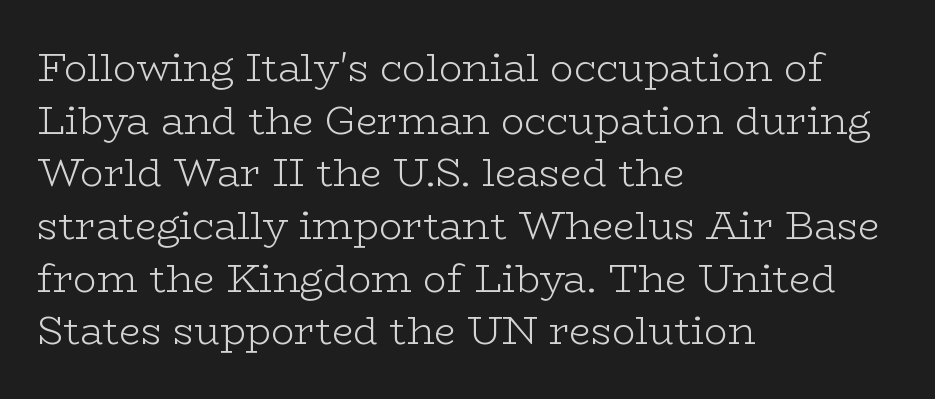
Bold? No — there's no thickening of the strokes. What's the leading like? Ordinary, nothing unusual. Classification — serif. The setting favours the left margin, as ordinary paragraphs usually do. This sample has the flowing, uneven cadence of proportional lettering.
